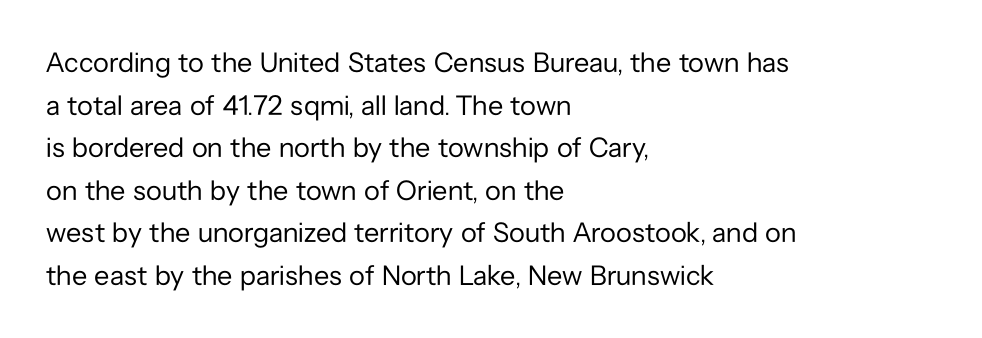
The image shows 28 px regular-weight sans-serif type, upright; set left-aligned, normal line spacing (1.52x), normal letter spacing, not underlined; low stroke contrast and a medium x-height.
